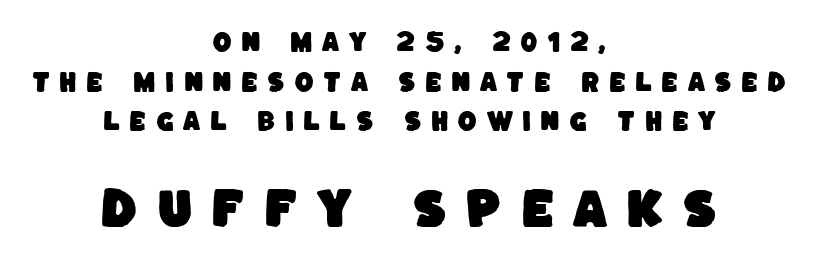
The image shows 44 px sans-serif type; set centered, line spacing 1.8x, unusually wide letter spacing (+0.42 em), not underlined; the second (bottom) block is 2.0x larger; low stroke contrast and a large x-height.
